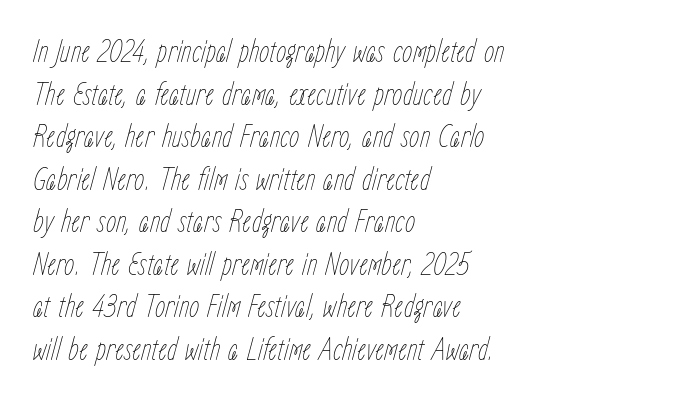
The strokes are not fattened; the text isn't bold. Quick note: interline space is typical. If you drew a ruler down the left edge, every line would touch it. This sample has the flowing, uneven cadence of proportional lettering. The letters sit at their default tracking, neither squeezed nor spread.
